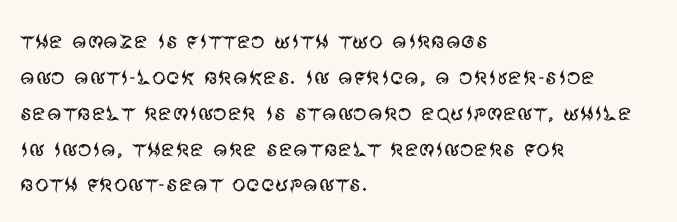
{"serif": "no", "italic": "no", "bold": "no", "weight": "regular", "width": "normal", "stroke_contrast": "medium", "x_height": "large", "monospaced": "no", "underline": "no", "align": "left", "line_spacing": "normal", "line_spacing_ratio": 1.28, "letter_spacing": "normal", "letter_spacing_em": 0.0, "glyph_px": 28}
